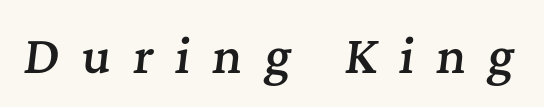
{"serif": "yes", "italic": "yes", "lean": "right", "slant_degrees": 7, "bold": "semi", "weight": "semibold", "width": "normal", "stroke_contrast": "medium", "x_height": "medium", "monospaced": "no", "underline": "no", "letter_spacing": "wide", "letter_spacing_em": 0.48, "glyph_px": 46}
